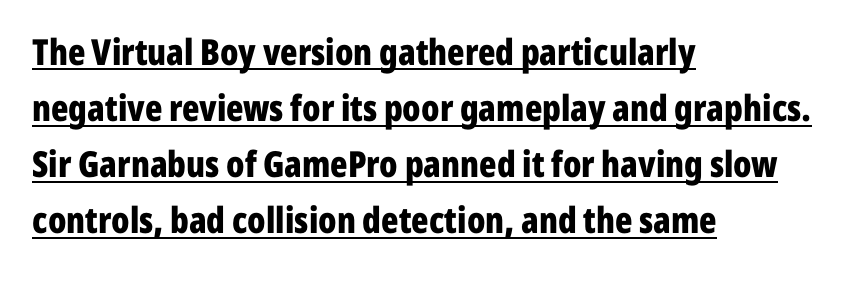
Style check: upright. Reading down the column, the eye jumps a familiar distance to each next line. Teacher's note: observe the even left margin — that is flush-left alignment. Short note: letters normally spaced.
